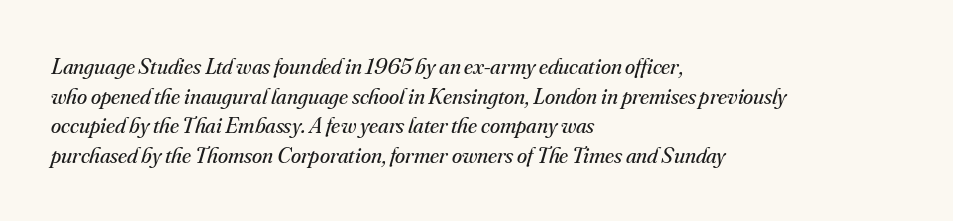
Q: Is the text bold? A: No.
Q: Is the text italic (slanted)? A: Yes, it leans right by about 16 degrees.
Q: Is the text underlined? A: No.
Q: How is the paragraph aligned? A: Left-aligned.
Q: Is the spacing between letters normal or unusually wide? A: Normal.
Q: Is the spacing between lines tight, normal or loose? A: Normal.
